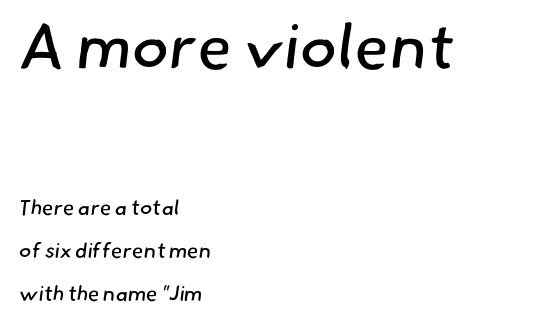
Regarding serifs, this sample does without them. Between these two stacked blocks, the higher one wins on size. Heft: none added — not bold. Unmarked baselines from the first word to the last. Here the designer chose a conventional face with non-uniform glyph widths.
